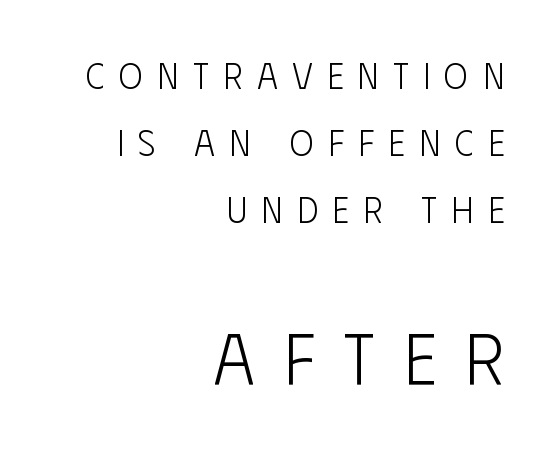
Observe the wide spacing: letters keep a clear distance from each other. Check where the strokes stop: nothing finishes them off — pure sans. Which margin do the lines hug? The right one — the left edge is uneven. The type sits square on the baseline with zero lean. Bare-footed words on every line.
